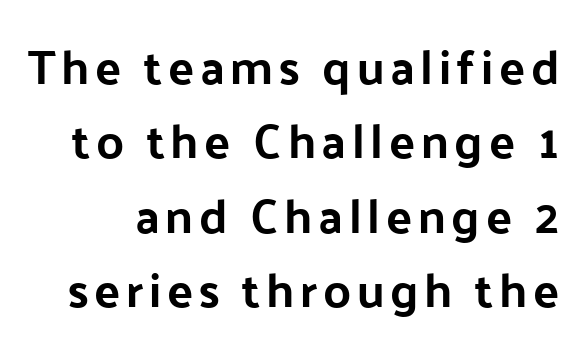
{"serif": "no", "italic": "no", "bold": "yes", "weight": "bold", "width": "normal", "stroke_contrast": "low", "x_height": "medium", "monospaced": "no", "underline": "no", "line_spacing": "normal", "line_spacing_ratio": 1.55, "glyph_px": 48}
